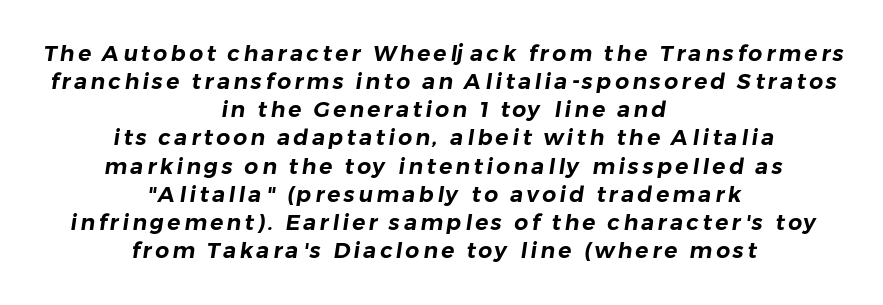
Q: Is the text underlined? A: No.
Q: How is the paragraph aligned? A: Centered.
Q: Is the spacing between lines tight, normal or loose? A: Normal.
